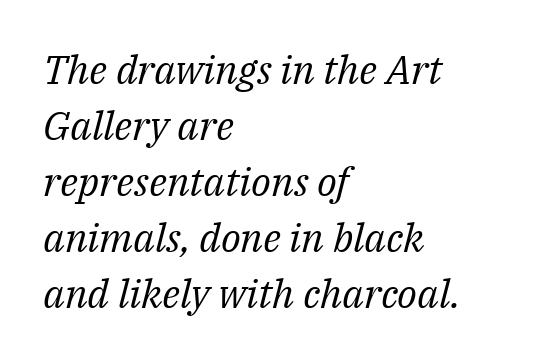
The image shows 40 px regular-weight serif type, italic (leaning right); set left-aligned, normal line spacing (1.4x), normal letter spacing, not underlined; medium stroke contrast and a medium x-height.
